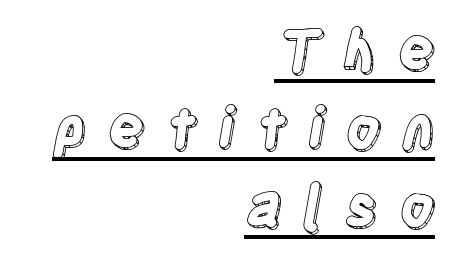
{"width": "condensed", "x_height": "large", "monospaced": "no", "underline": "yes", "align": "right", "line_spacing": "normal", "line_spacing_ratio": 1.39, "letter_spacing": "wide", "letter_spacing_em": 0.36, "glyph_px": 56}
